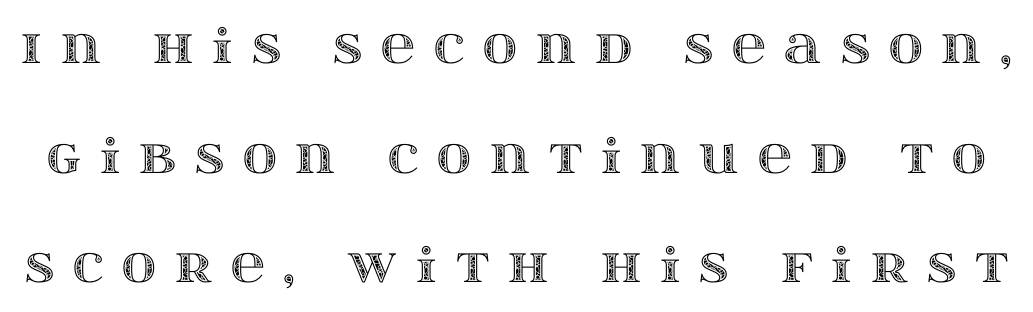
The image shows 47 px wide type, upright; set loose line spacing (2.33x), unusually wide letter spacing (+0.4 em), not underlined; a large x-height.
